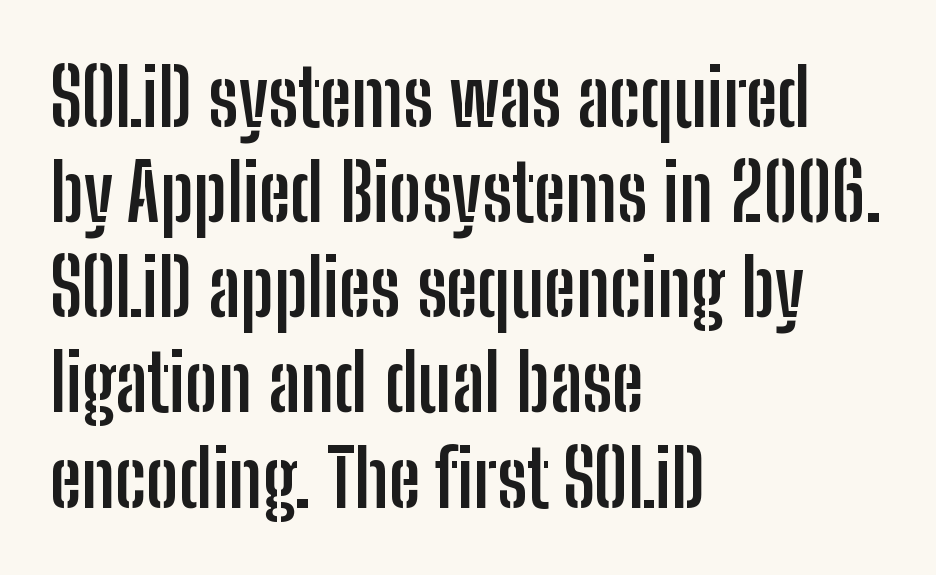
The sample has been set heavy, in full bold. Do the characters align in a grid? No, the font is proportional. Nobody drew a line under any word here. The face used here is a sans, in the tradition of grotesques and geometrics. Caption: standard tracking, unaltered.
